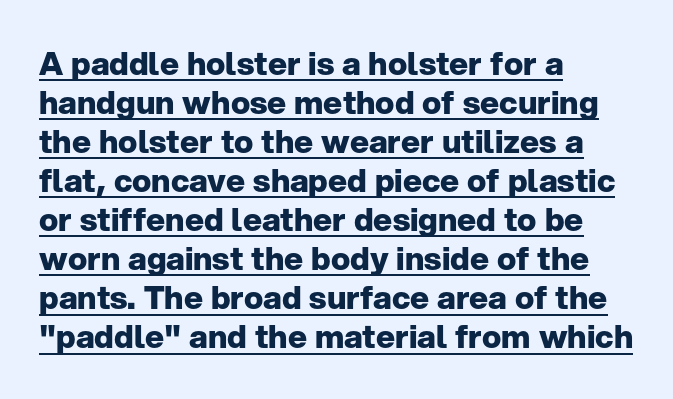
The image shows 32 px heavy sans-serif type, upright; set left-aligned, line spacing 1.22x, normal letter spacing, underlined; low stroke contrast and a medium x-height.
